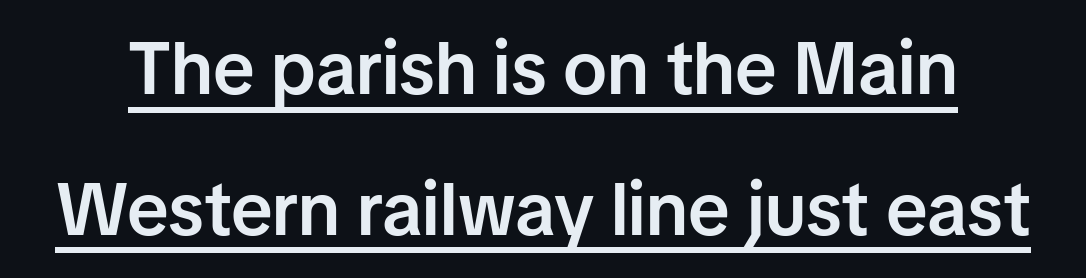
Q: Is the text bold? A: Semi-bold.
Q: Is the text italic (slanted)? A: No, it is upright.
Q: Is the typeface a serif or a sans-serif typeface? A: Sans-serif.
Q: Is the text underlined? A: Yes.
Q: Is the spacing between letters normal or unusually wide? A: Normal.
Q: Is the spacing between lines tight, normal or loose? A: Loose.
Q: Width (condensed, normal, or wide)? A: Normal.
Q: Stroke contrast? A: Low.
Q: x-height? A: Medium.
Q: Monospaced? A: No.
